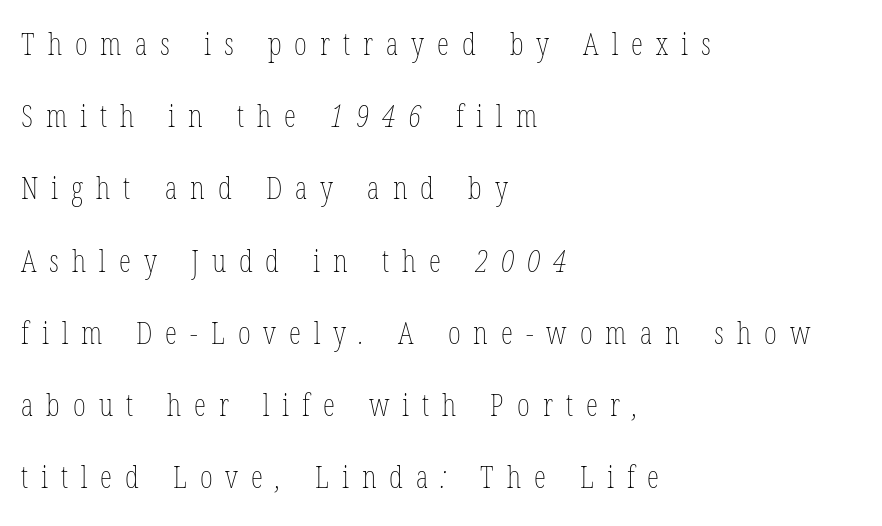
Descender tails drop into unmarked territory. Stems here are at most as thick as an everyday book face. Where is the straight margin? On the left. Inter-character spacing is expanded well beyond the font's built-in metrics. The face used here is proportionally spaced, like ordinary book or web type.
